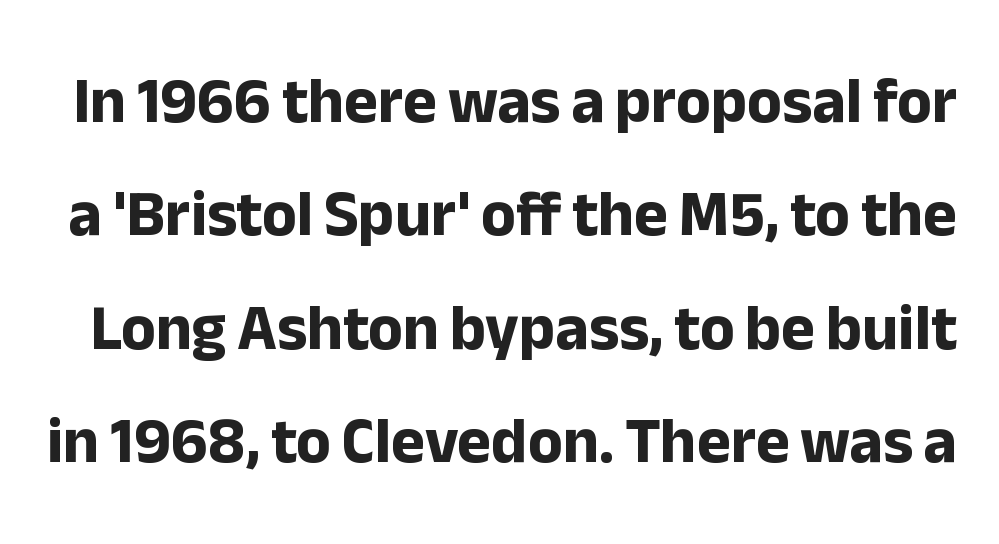
No feet cap the strokes, marking this as sans-serif type. Character widths vary here, with narrow letters taking less room than wide ones. You could call the tracking neutral — neither tight nor loose. Typesetter's note: full bold, strokes at maximum text heaviness.
